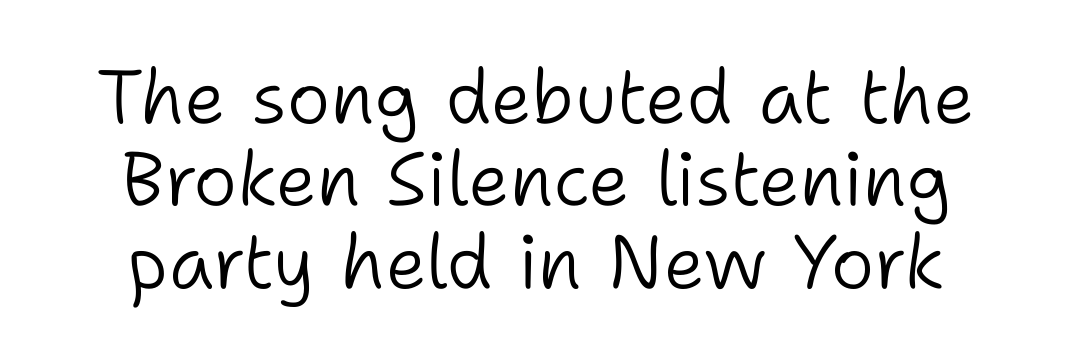
Q: Is the text bold? A: No.
Q: Is the text italic (slanted)? A: No, it is upright.
Q: Is the typeface a serif or a sans-serif typeface? A: Sans-serif.
Q: Is the text underlined? A: No.
Q: How is the paragraph aligned? A: Centered.
Q: Is the spacing between letters normal or unusually wide? A: Normal.
Q: Is the spacing between lines tight, normal or loose? A: Tight.
Q: Width (condensed, normal, or wide)? A: Normal.
Q: Stroke contrast? A: Low.
Q: x-height? A: Medium.
Q: Monospaced? A: No.
